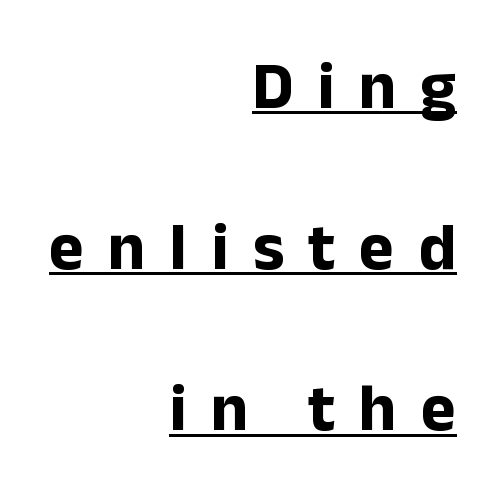
{"serif": "no", "italic": "no", "bold": "yes", "weight": "bold", "width": "normal", "stroke_contrast": "low", "x_height": "medium", "monospaced": "no", "underline": "yes", "align": "right", "line_spacing": "loose", "line_spacing_ratio": 2.44, "letter_spacing": "wide", "letter_spacing_em": 0.37, "glyph_px": 66}
